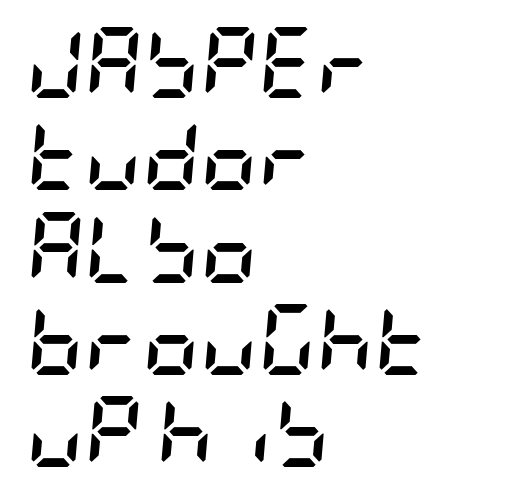
Q: Is the text bold? A: Yes.
Q: Is the text italic (slanted)? A: Yes, it leans right by about 5 degrees.
Q: Is the text underlined? A: No.
Q: How is the paragraph aligned? A: Left-aligned.
Q: Is the spacing between letters normal or unusually wide? A: Normal.
Q: Is the spacing between lines tight, normal or loose? A: Normal.
Q: Width (condensed, normal, or wide)? A: Condensed.
Q: Stroke contrast? A: Low.
Q: x-height? A: Large.
